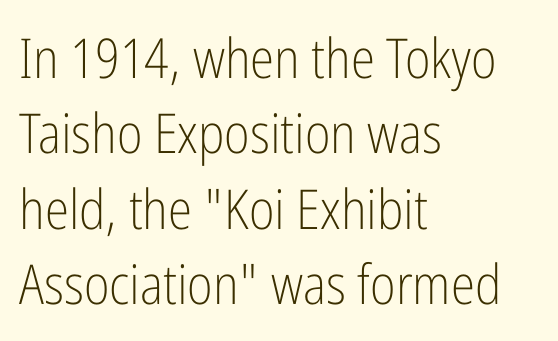
A sans-serif font was chosen for this passage. Evenly set lines give the paragraph a standard silhouette. Does the copy run flush right? No — it runs flush left. The letters stand straight up with perfectly vertical stems. The typeface has the unassuming heft of standard copy or less. Character widths vary here, with narrow letters taking less room than wide ones.
